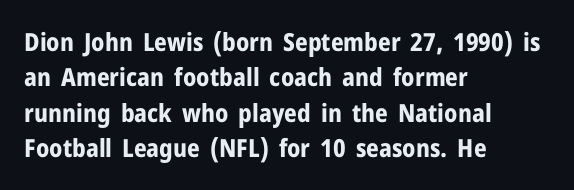
The strokes are fattened all the way to bold. Does the copy run flush right? No — it runs flush left. The face used here is rendered with its standard letterfit. Does the leading feel generous? No, just average. The typography opts for an upright posture over an oblique one.
